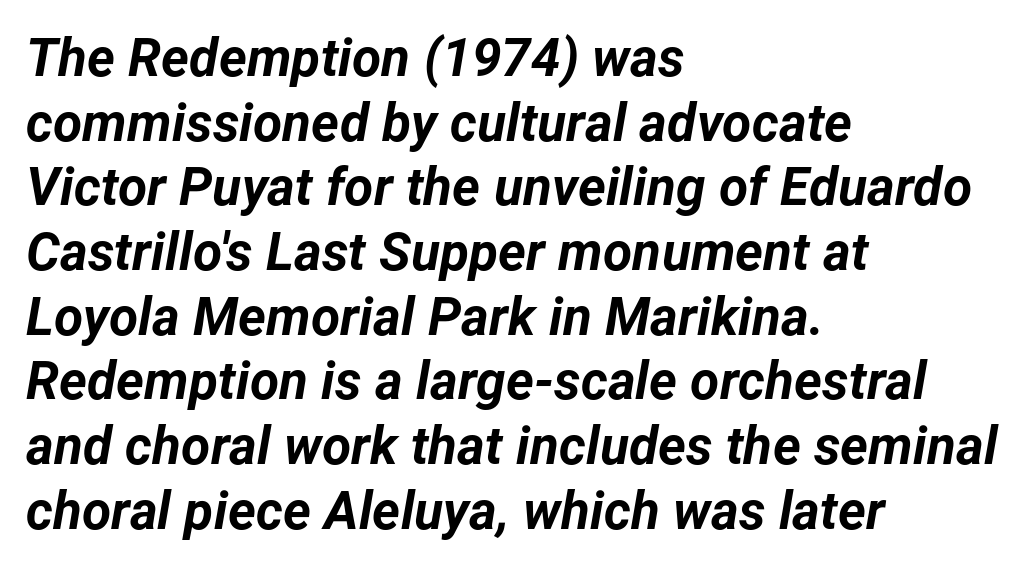
The image shows 53 px bold type, italic (leaning right); set left-aligned, line spacing 1.22x, normal letter spacing, not underlined; low stroke contrast and a medium x-height.
